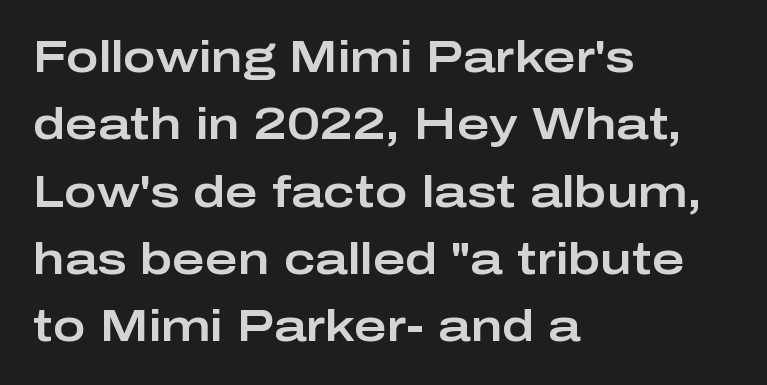
The image shows 44 px wide sans-serif type, upright; set left-aligned, normal line spacing (1.53x), normal letter spacing, not underlined; low stroke contrast and a medium x-height.
